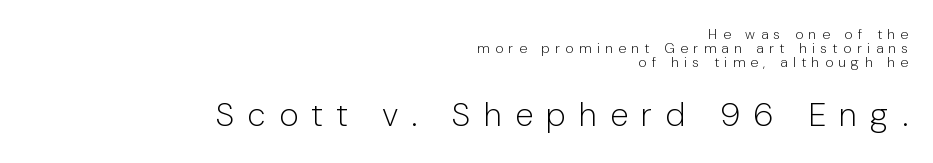
Q: Is the text bold? A: No.
Q: Is the text italic (slanted)? A: No, it is upright.
Q: Is the typeface a serif or a sans-serif typeface? A: Sans-serif.
Q: Is the text underlined? A: No.
Q: How is the paragraph aligned? A: Right-aligned.
Q: Is the spacing between letters normal or unusually wide? A: Unusually wide.
Q: Is the spacing between lines tight, normal or loose? A: Tight.
Q: Which block of text is set in a larger size, the first (top) or the second (bottom)? A: The second (bottom) one.
Q: Width (condensed, normal, or wide)? A: Normal.
Q: Stroke contrast? A: Low.
Q: x-height? A: Medium.
Q: Monospaced? A: No.
